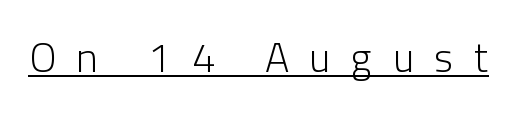
{"serif": "no", "italic": "no", "bold": "no", "weight": "light", "width": "normal", "stroke_contrast": "low", "x_height": "medium", "monospaced": "no", "underline": "yes", "letter_spacing": "wide", "letter_spacing_em": 0.5, "glyph_px": 41}
